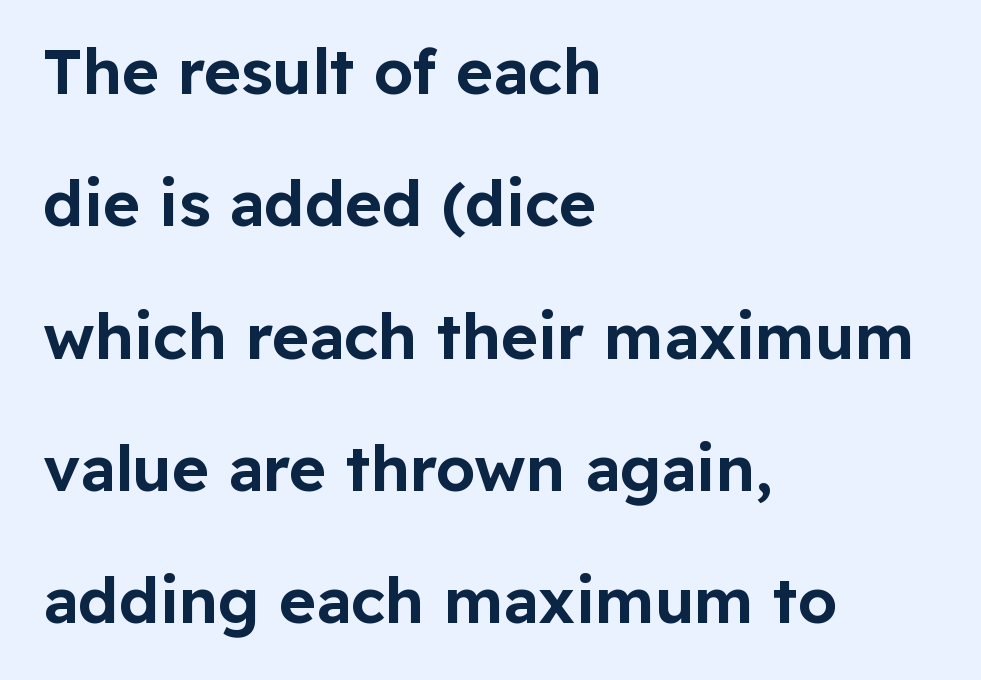
{"serif": "no", "italic": "no", "width": "normal", "stroke_contrast": "low", "x_height": "medium", "monospaced": "no", "underline": "no", "align": "left", "line_spacing": "loose", "line_spacing_ratio": 2.1, "letter_spacing": "normal", "letter_spacing_em": 0.0, "glyph_px": 63}
